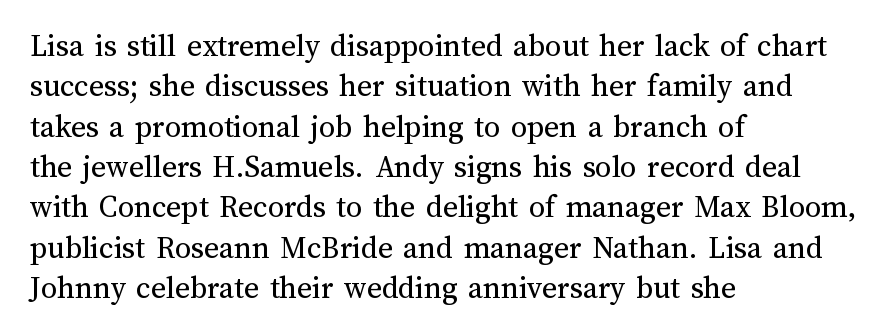
The image shows 32 px regular-weight type, upright; set left-aligned, normal line spacing (1.26x), normal letter spacing, not underlined; medium stroke contrast and a medium x-height.
